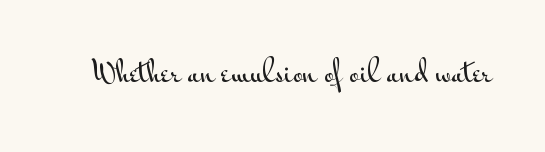
Q: Is the typeface a serif or a sans-serif typeface? A: Sans-serif.
Q: Is the text underlined? A: No.
Q: Is the spacing between letters normal or unusually wide? A: Normal.
Q: Width (condensed, normal, or wide)? A: Wide.
Q: Stroke contrast? A: Medium.
Q: x-height? A: Small.
Q: Monospaced? A: No.
